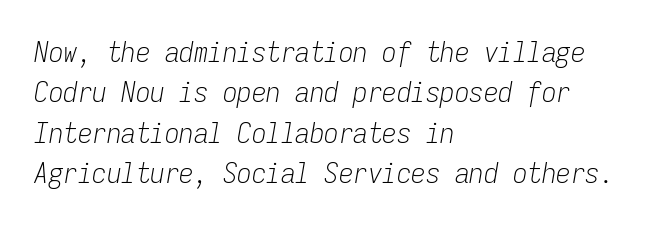
{"italic": "yes", "lean": "right", "slant_degrees": 9, "bold": "no", "weight": "light", "width": "condensed", "stroke_contrast": "low", "x_height": "medium", "monospaced": "yes", "underline": "no", "align": "left", "line_spacing": "normal", "line_spacing_ratio": 1.39, "letter_spacing": "normal", "letter_spacing_em": 0.0, "glyph_px": 29}
